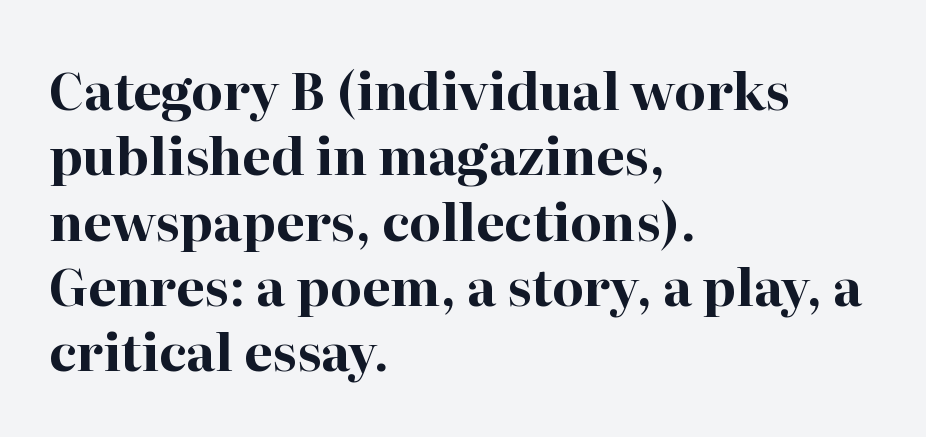
Q: Is the text bold? A: Yes.
Q: Is the text italic (slanted)? A: No, it is upright.
Q: Is the typeface a serif or a sans-serif typeface? A: Serif.
Q: Is the text underlined? A: No.
Q: How is the paragraph aligned? A: Left-aligned.
Q: Is the spacing between letters normal or unusually wide? A: Normal.
Q: Is the spacing between lines tight, normal or loose? A: Normal.
Q: Width (condensed, normal, or wide)? A: Normal.
Q: Stroke contrast? A: High.
Q: x-height? A: Medium.
Q: Monospaced? A: No.
